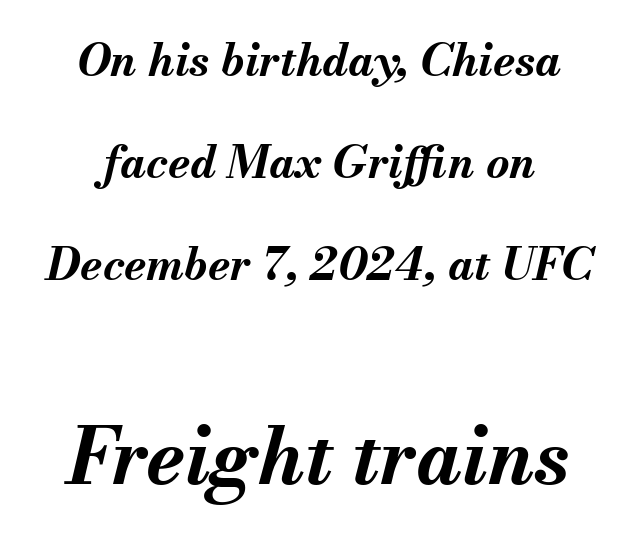
The image shows 79 px bold type, italic (leaning right); set centered, loose line spacing (2.27x), normal letter spacing, not underlined; the second (bottom) block is 1.76x larger; medium stroke contrast and a small x-height.
